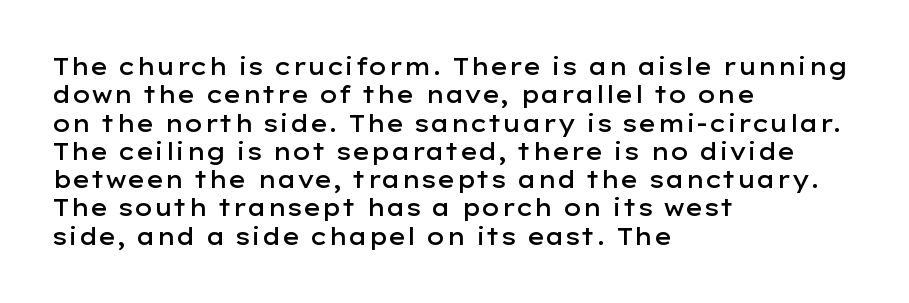
{"italic": "no", "bold": "semi", "underline": "no", "align": "left", "line_spacing_ratio": 1.23, "letter_spacing": "normal", "letter_spacing_em": 0.0, "glyph_px": 23}
